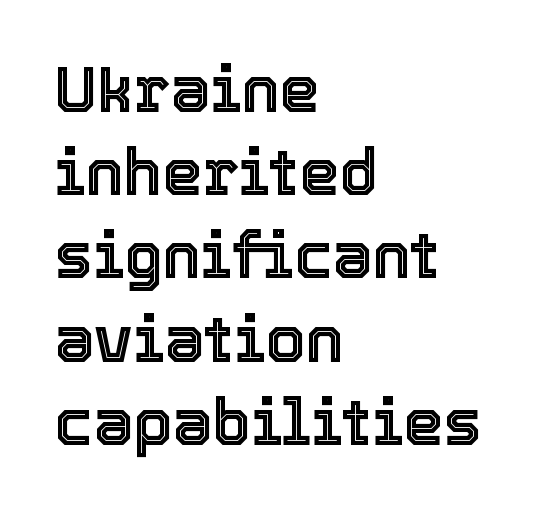
The image shows 64 px text type, upright; set left-aligned, normal line spacing (1.3x), normal letter spacing, not underlined; a medium x-height.
